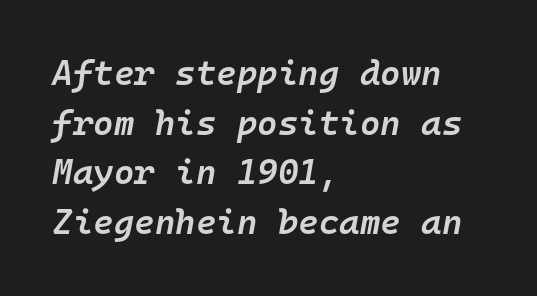
The image shows 35 px semibold type, italic (leaning right), monospaced; set left-aligned, normal line spacing (1.42x), normal letter spacing, not underlined; low stroke contrast and a medium x-height.
